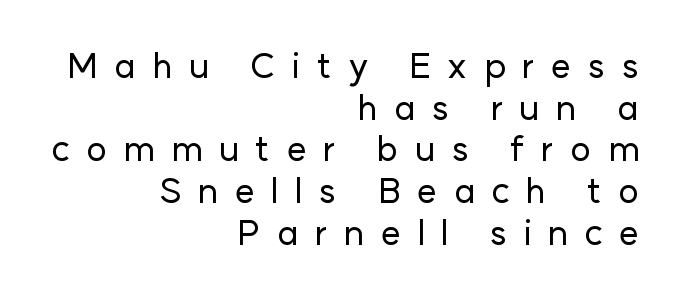
Designer's note — italics off, roman on. This sample uses expanded letter spacing, leaving extra air between glyphs. The face used here is proportionally spaced, like ordinary book or web type. No feet cap the strokes, marking this as sans-serif type.
